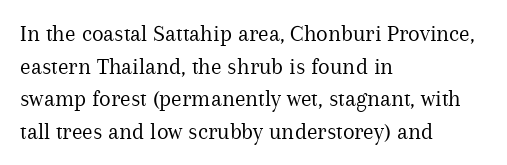
{"italic": "no", "bold": "no", "underline": "no", "align": "left", "line_spacing": "normal", "line_spacing_ratio": 1.36, "letter_spacing": "normal", "letter_spacing_em": 0.0, "glyph_px": 24}
